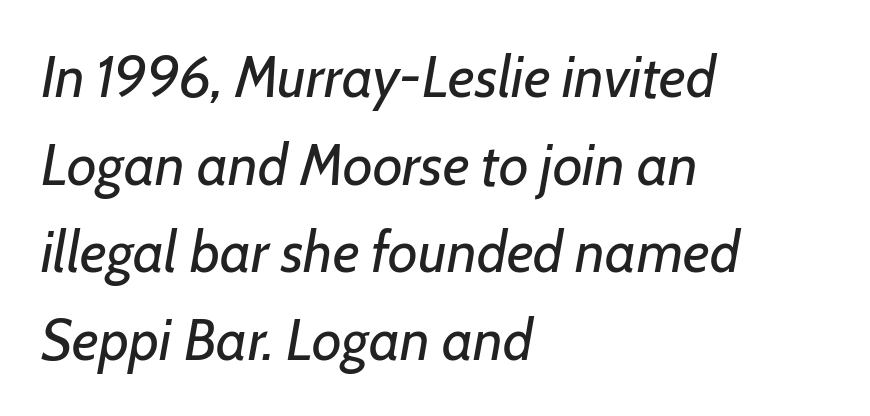
{"italic": "yes", "lean": "right", "slant_degrees": 7, "bold": "no", "weight": "regular", "width": "normal", "stroke_contrast": "low", "x_height": "medium", "monospaced": "no", "underline": "no", "align": "left", "line_spacing": "normal", "line_spacing_ratio": 1.51, "letter_spacing": "normal", "letter_spacing_em": 0.0, "glyph_px": 58}
